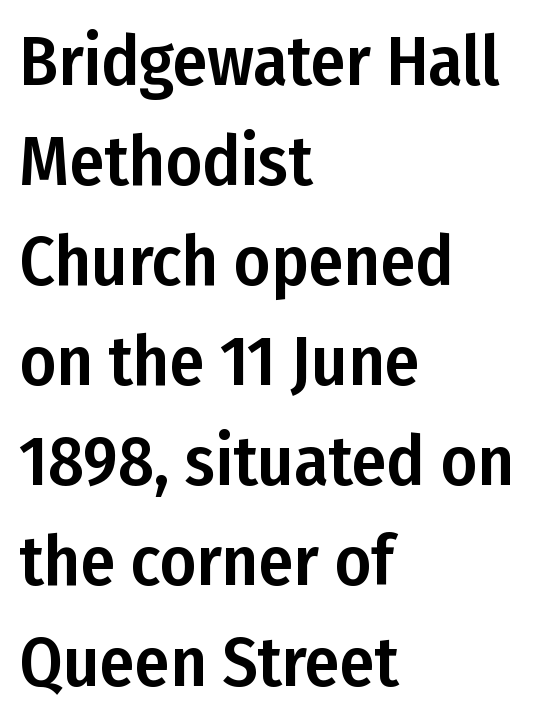
The image shows 70 px condensed sans-serif type, upright; set left-aligned, normal line spacing (1.43x), normal letter spacing, not underlined; low stroke contrast and a medium x-height.
